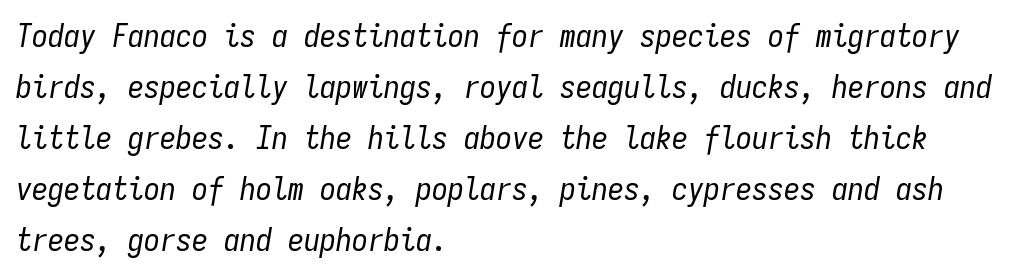
Q: Is the text bold? A: No.
Q: Is the text italic (slanted)? A: Yes, it leans right by about 9 degrees.
Q: Is the text underlined? A: No.
Q: How is the paragraph aligned? A: Left-aligned.
Q: Is the spacing between letters normal or unusually wide? A: Normal.
Q: Is the spacing between lines tight, normal or loose? A: Normal.
Q: Width (condensed, normal, or wide)? A: Condensed.
Q: Stroke contrast? A: Low.
Q: x-height? A: Medium.
Q: Monospaced? A: Yes.
